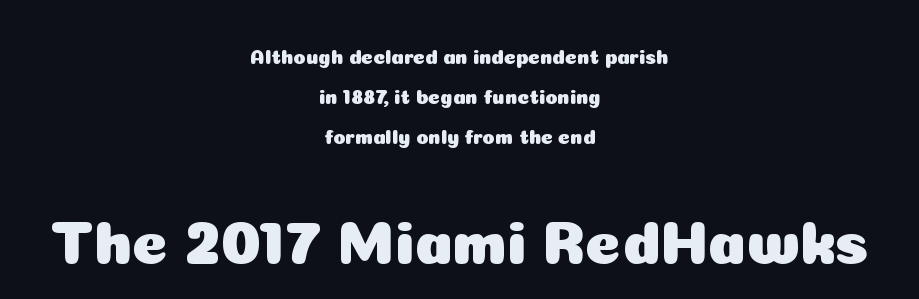
The image shows 61 px sans-serif type, upright; set centered, loose line spacing (2.01x), normal letter spacing, not underlined; the second (bottom) block is 3.05x larger; low stroke contrast and a medium x-height.
